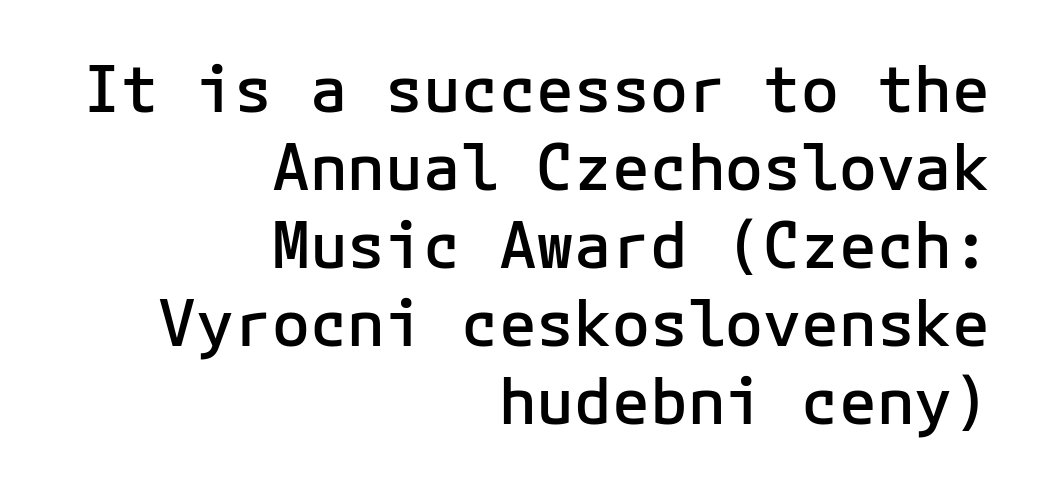
The image shows 63 px semibold sans-serif type, upright, monospaced; set right-aligned, line spacing 1.24x, normal letter spacing, not underlined; low stroke contrast and a medium x-height.
